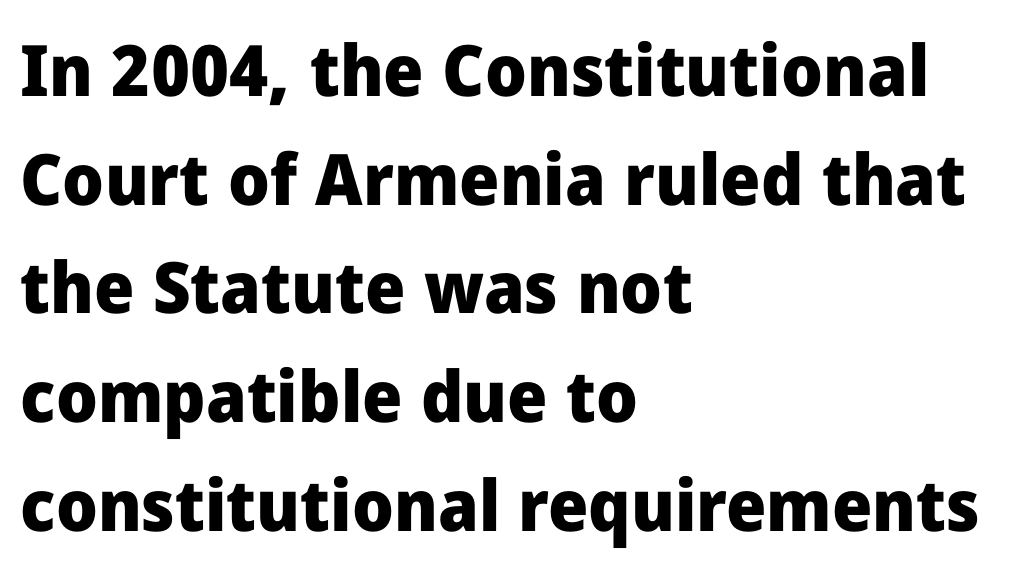
{"serif": "no", "italic": "no", "bold": "yes", "weight": "heavy", "width": "normal", "stroke_contrast": "low", "x_height": "medium", "monospaced": "no", "underline": "no", "align": "left", "line_spacing": "normal", "line_spacing_ratio": 1.53, "letter_spacing": "normal", "letter_spacing_em": 0.0, "glyph_px": 71}
